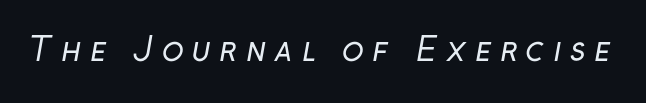
The image shows 32 px regular-weight sans-serif type; set unusually wide letter spacing (+0.27 em), not underlined; low stroke contrast and a medium x-height.
